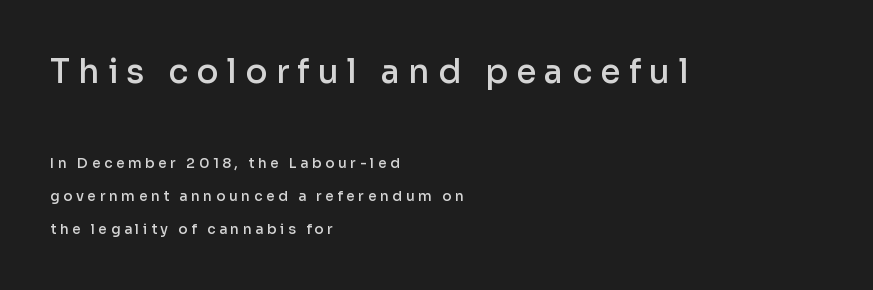
Q: Is the text bold? A: Semi-bold.
Q: Is the text italic (slanted)? A: No, it is upright.
Q: Is the typeface a serif or a sans-serif typeface? A: Sans-serif.
Q: Is the text underlined? A: No.
Q: How is the paragraph aligned? A: Left-aligned.
Q: Is the spacing between letters normal or unusually wide? A: Unusually wide.
Q: Is the spacing between lines tight, normal or loose? A: Loose.
Q: Which block of text is set in a larger size, the first (top) or the second (bottom)? A: The first (top) one.
Q: Width (condensed, normal, or wide)? A: Normal.
Q: Stroke contrast? A: Low.
Q: x-height? A: Medium.
Q: Monospaced? A: No.
